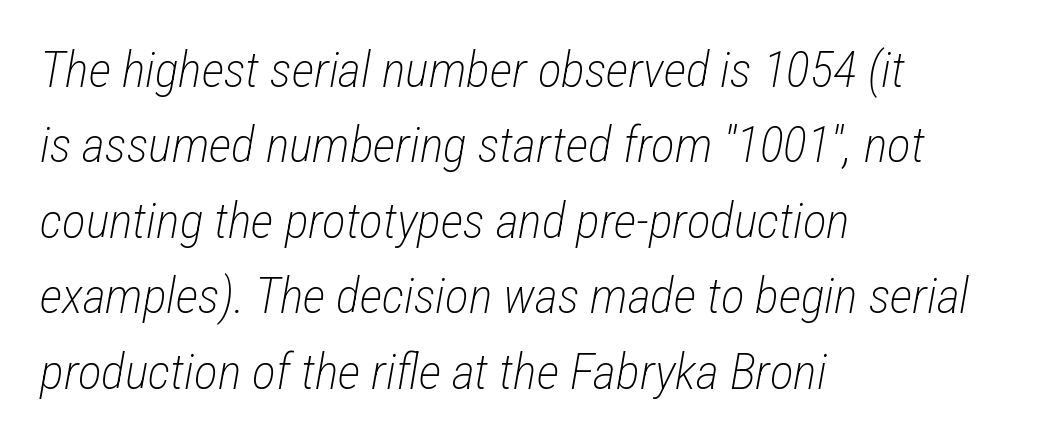
Q: Is the text bold? A: No.
Q: Is the text italic (slanted)? A: Yes, it leans right by about 12 degrees.
Q: Is the text underlined? A: No.
Q: How is the paragraph aligned? A: Left-aligned.
Q: Is the spacing between letters normal or unusually wide? A: Normal.
Q: Is the spacing between lines tight, normal or loose? A: Normal.
Q: Width (condensed, normal, or wide)? A: Condensed.
Q: Stroke contrast? A: Low.
Q: x-height? A: Medium.
Q: Monospaced? A: No.
